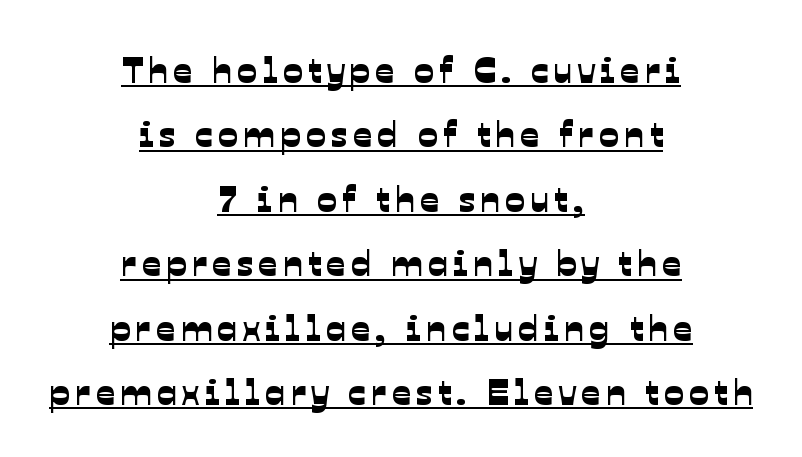
Q: Is the typeface a serif or a sans-serif typeface? A: Sans-serif.
Q: Is the text underlined? A: Yes.
Q: How is the paragraph aligned? A: Centered.
Q: Width (condensed, normal, or wide)? A: Normal.
Q: Stroke contrast? A: Low.
Q: x-height? A: Medium.
Q: Monospaced? A: No.
